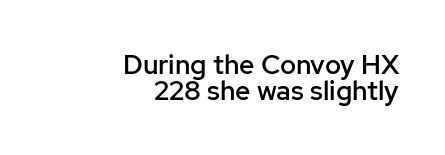
The line-height multiplier appears low, near solid setting. Quick note: not italic, upright. This sample is right-justified, so line beginnings fall wherever the words allow. The baseline area is clear. Here the glyphs are tracked normally, forming tight word shapes. Notice the strokes are somewhat thickened but not fully heavy: this is a semibold.
